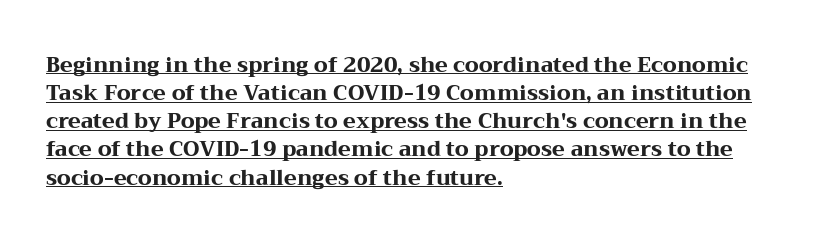
Which margin do the lines hug? The left one — the right edge is uneven. Style check: upright. I'd describe the lettering as bold — thick and assertive. The leading is moderate, giving the passage an even texture.
